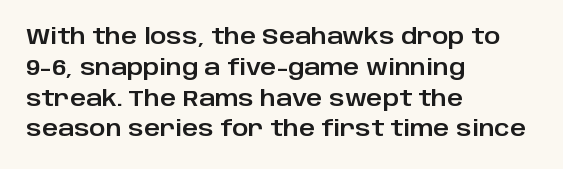
Q: Is the text italic (slanted)? A: No, it is upright.
Q: Is the text underlined? A: No.
Q: How is the paragraph aligned? A: Left-aligned.
Q: Is the spacing between letters normal or unusually wide? A: Normal.
Q: Is the spacing between lines tight, normal or loose? A: Normal.
